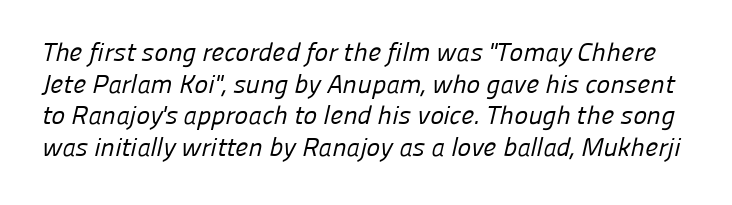
Underlining? Definitely not there. No letter is thick-stroked: the sample isn't bold. Characters follow at the spacing the type designer built in.
